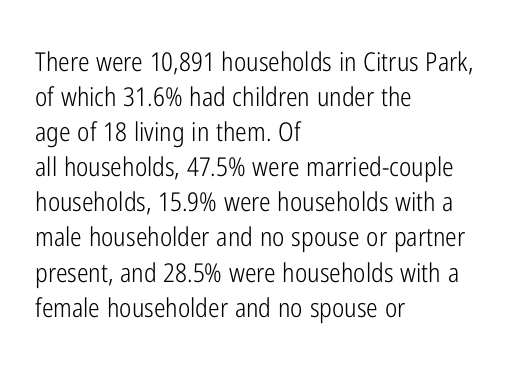
How are the letters spaced? Ordinarily, with no added tracking. Has an underline been added? It has not. Honestly, the row spacing looks completely unremarkable. The font is comparable to plain body text, perhaps lighter. Visually the block forms a straight wall on the left and a jagged coastline on the right.
